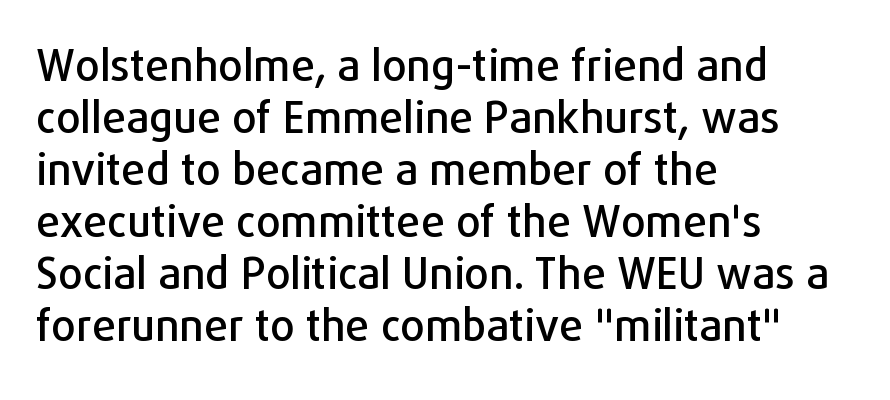
{"serif": "no", "italic": "no", "width": "normal", "stroke_contrast": "low", "x_height": "medium", "monospaced": "no", "underline": "no", "align": "left", "line_spacing_ratio": 1.21, "letter_spacing": "normal", "letter_spacing_em": 0.0, "glyph_px": 43}
